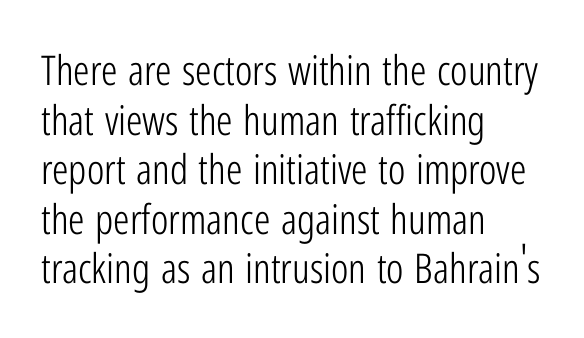
Students, note that the glyphs here touch the page at normal intervals. Note the varied advance widths — an 'i' is clearly narrower than an 'm'. Beneath every word, the page is bare. Does the copy run flush right? No — it runs flush left. Are there feet on the stems? There aren't — it's a sans.
